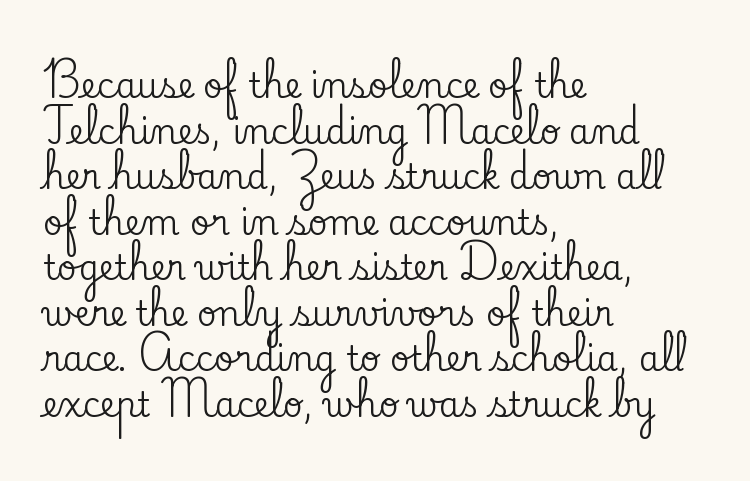
Q: Is the text italic (slanted)? A: No, it is upright.
Q: Is the typeface a serif or a sans-serif typeface? A: Serif.
Q: Is the text underlined? A: No.
Q: How is the paragraph aligned? A: Left-aligned.
Q: Is the spacing between letters normal or unusually wide? A: Normal.
Q: Is the spacing between lines tight, normal or loose? A: Normal.
Q: Width (condensed, normal, or wide)? A: Normal.
Q: Stroke contrast? A: Low.
Q: x-height? A: Small.
Q: Monospaced? A: No.
